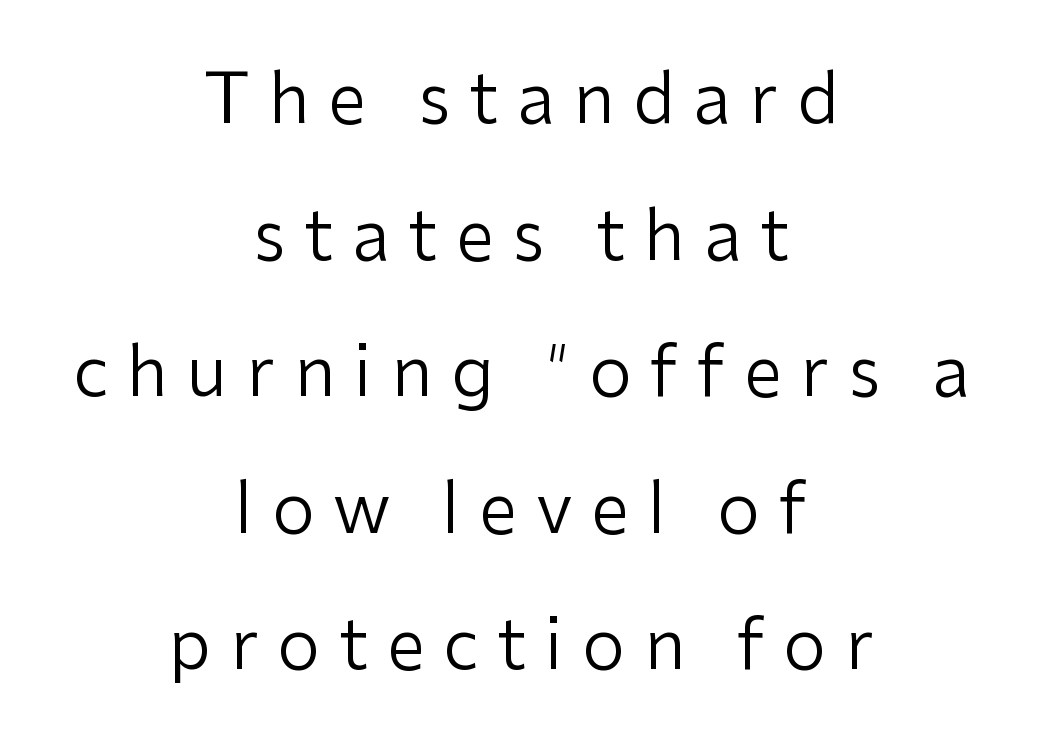
The image shows 69 px regular-weight sans-serif type, upright; set centered, loose line spacing (1.98x), unusually wide letter spacing (+0.27 em), not underlined; low stroke contrast and a medium x-height.
